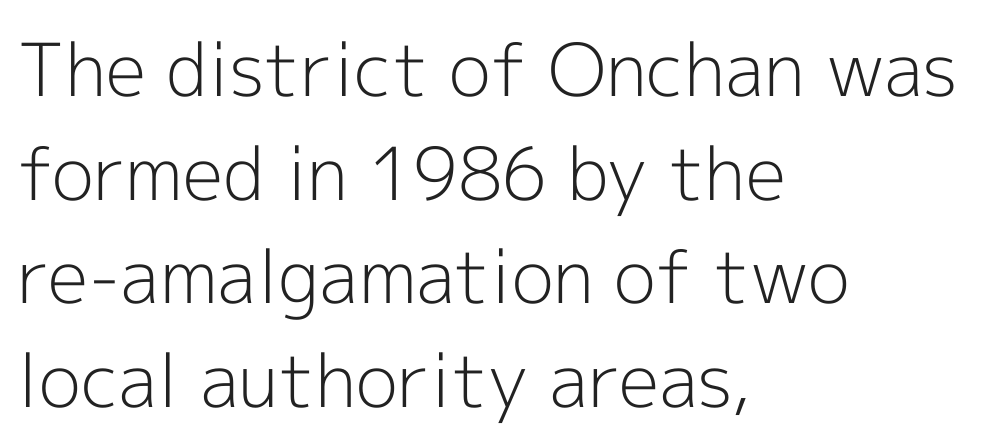
{"serif": "no", "italic": "no", "bold": "no", "weight": "light", "width": "normal", "x_height": "medium", "monospaced": "no", "underline": "no", "align": "left", "line_spacing": "normal", "line_spacing_ratio": 1.42, "letter_spacing": "normal", "letter_spacing_em": 0.0, "glyph_px": 73}
